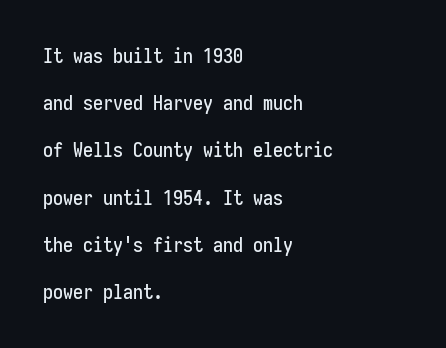
Q: Is the text italic (slanted)? A: No, it is upright.
Q: Is the text underlined? A: No.
Q: How is the paragraph aligned? A: Left-aligned.
Q: Is the spacing between letters normal or unusually wide? A: Normal.
Q: Is the spacing between lines tight, normal or loose? A: Loose.
